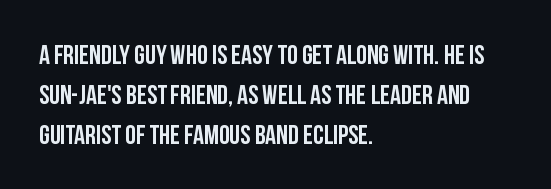
The image shows 27 px text type, upright; set left-aligned, normal line spacing (1.49x), normal letter spacing, not underlined.
